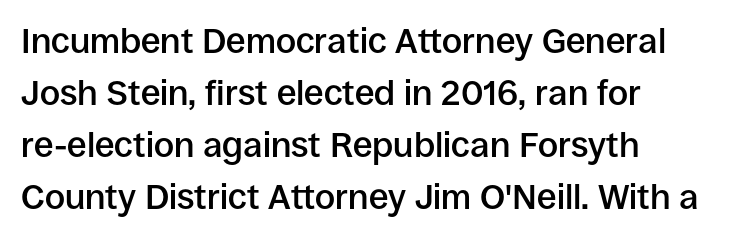
Nope, no serifs anywhere on these letters. The face used here is a semibold: visibly heavier than regular, lighter than bold. Has an underline been added? It has not. Do the characters align in a grid? No, the font is proportional.
